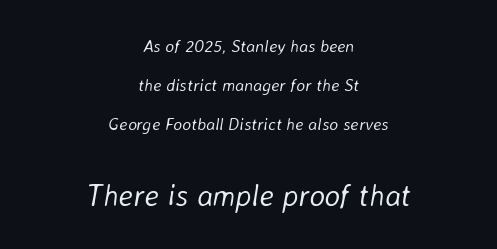
Q: Is the text bold? A: No.
Q: Is the text italic (slanted)? A: Yes, it leans right by about 8 degrees.
Q: Is the text underlined? A: No.
Q: How is the paragraph aligned? A: Centered.
Q: Is the spacing between letters normal or unusually wide? A: Normal.
Q: Is the spacing between lines tight, normal or loose? A: Loose.
Q: Which block of text is set in a larger size, the first (top) or the second (bottom)? A: The second (bottom) one.
Q: Width (condensed, normal, or wide)? A: Normal.
Q: Stroke contrast? A: Low.
Q: x-height? A: Medium.
Q: Monospaced? A: No.
